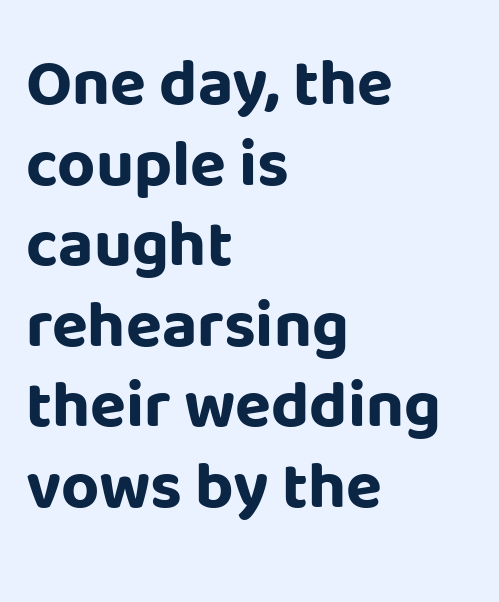
Q: Is the text bold? A: Yes.
Q: Is the text italic (slanted)? A: No, it is upright.
Q: Is the typeface a serif or a sans-serif typeface? A: Sans-serif.
Q: Is the text underlined? A: No.
Q: How is the paragraph aligned? A: Left-aligned.
Q: Is the spacing between letters normal or unusually wide? A: Normal.
Q: Width (condensed, normal, or wide)? A: Normal.
Q: Stroke contrast? A: Low.
Q: x-height? A: Large.
Q: Monospaced? A: No.
